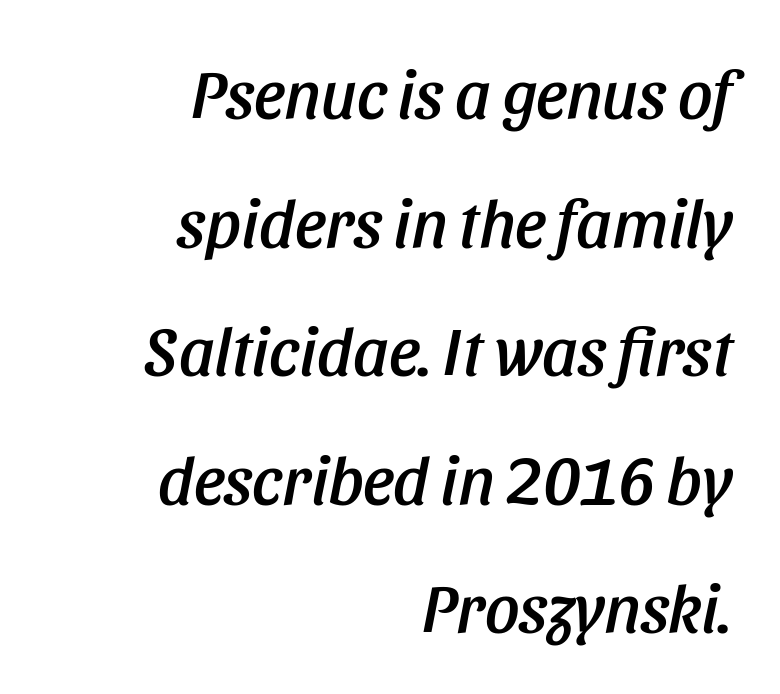
{"italic": "yes", "lean": "right", "slant_degrees": 11, "width": "condensed", "stroke_contrast": "low", "x_height": "large", "monospaced": "no", "underline": "no", "align": "right", "line_spacing_ratio": 1.89, "letter_spacing": "normal", "letter_spacing_em": 0.0, "glyph_px": 68}
